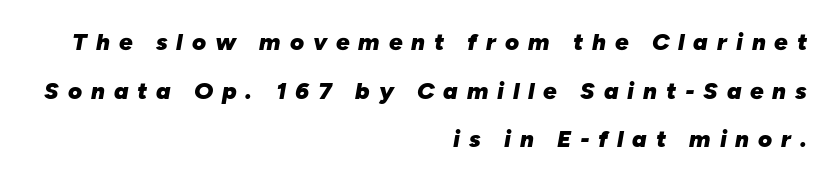
The image shows 24 px bold type, italic (leaning right); set right-aligned, loose line spacing (2.03x), unusually wide letter spacing (+0.37 em), not underlined.
